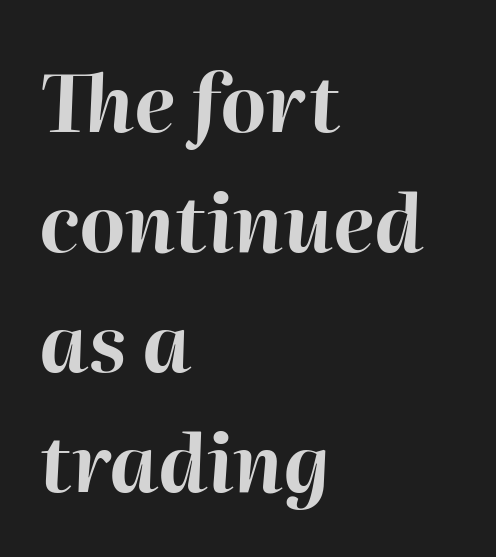
Note the varied advance widths — an 'i' is clearly narrower than an 'm'. What's the leading like? Ordinary, nothing unusual. Compared with a centered layout, this one pins lines to the left instead. The line texture is even and compact thanks to regular tracking.
